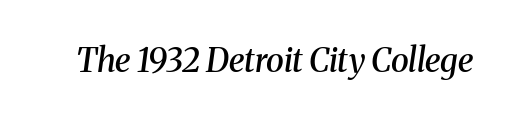
The image shows 33 px semibold serif type, italic (leaning right); set normal letter spacing, not underlined; medium stroke contrast and a medium x-height.
